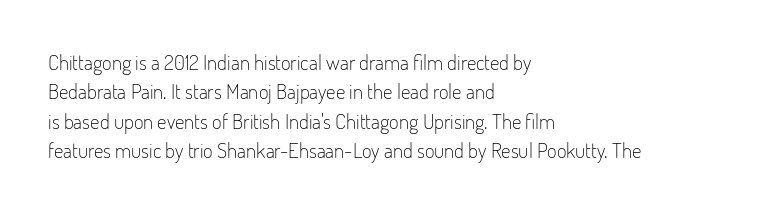
The image shows 21 px text type, upright; set left-aligned, normal line spacing (1.4x), normal letter spacing, not underlined.
